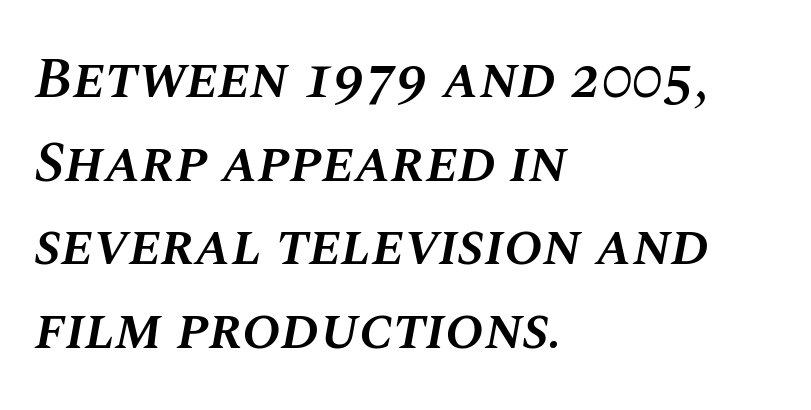
Only glyphs here, with clear space below each row. Strokes here are thickened, but only to semibold level. Compared with typical paragraphs, the rows here are spaced about the same. The gaps between neighbouring characters are ordinary and unremarkable. Spacing verdict: proportional, widths tailored to each character.
